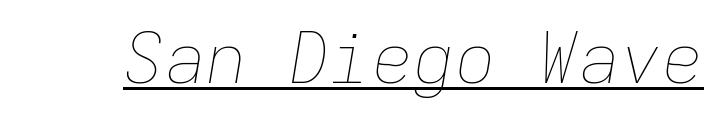
The image shows 69 px thin type, italic (leaning right), monospaced; set normal letter spacing, underlined; low stroke contrast and a medium x-height.
